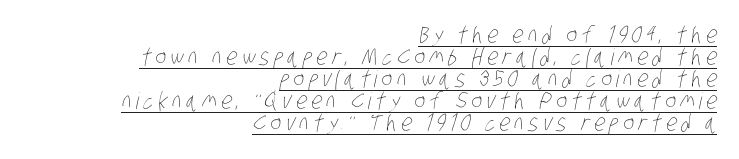
The letterforms sit at book weight or below. The passage is arranged like a letterhead date or caption credit — flush right. One glance says dense: line gaps are narrower than usual. The specimen includes a rule beneath the text block's lines.
